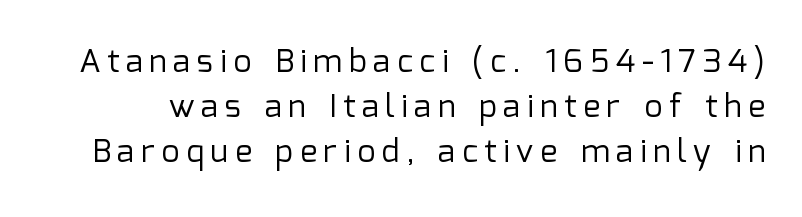
The image shows 32 px regular-weight sans-serif type, upright; set normal line spacing (1.41x), unusually wide letter spacing (+0.21 em), not underlined; low stroke contrast and a medium x-height.
